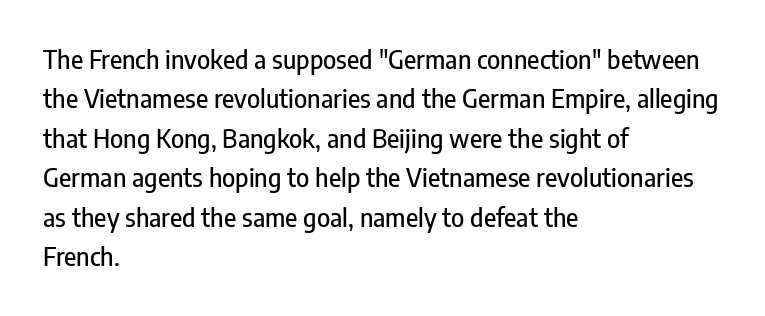
Q: Is the text italic (slanted)? A: No, it is upright.
Q: Is the text underlined? A: No.
Q: How is the paragraph aligned? A: Left-aligned.
Q: Is the spacing between letters normal or unusually wide? A: Normal.
Q: Is the spacing between lines tight, normal or loose? A: Normal.
